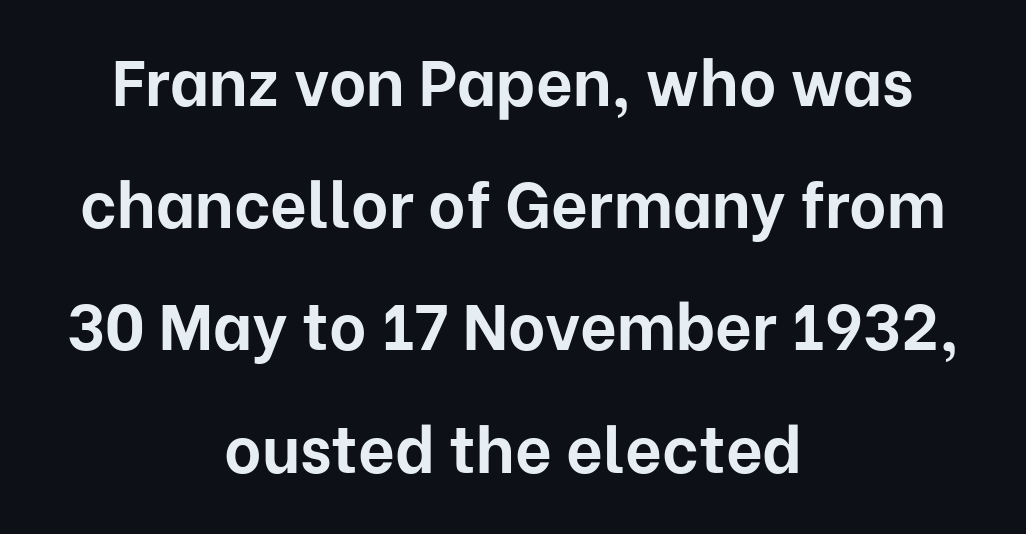
{"serif": "no", "italic": "no", "bold": "yes", "weight": "bold", "width": "normal", "stroke_contrast": "low", "x_height": "medium", "monospaced": "no", "underline": "no", "align": "center", "line_spacing": "loose", "line_spacing_ratio": 1.91, "letter_spacing": "normal", "letter_spacing_em": 0.0, "glyph_px": 64}
